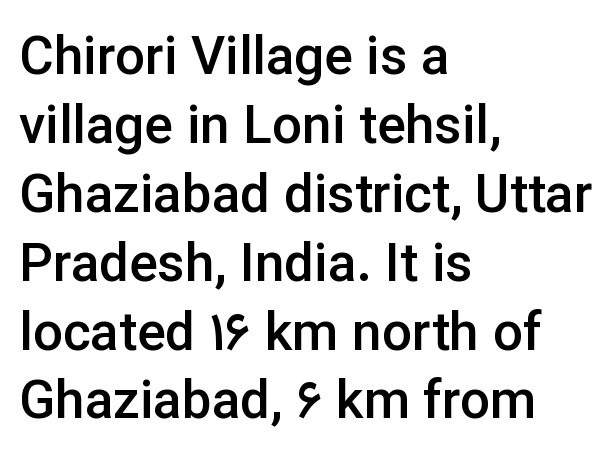
The image shows 53 px semibold sans-serif type, upright; set left-aligned, normal line spacing (1.3x), normal letter spacing, not underlined; low stroke contrast and a medium x-height.
